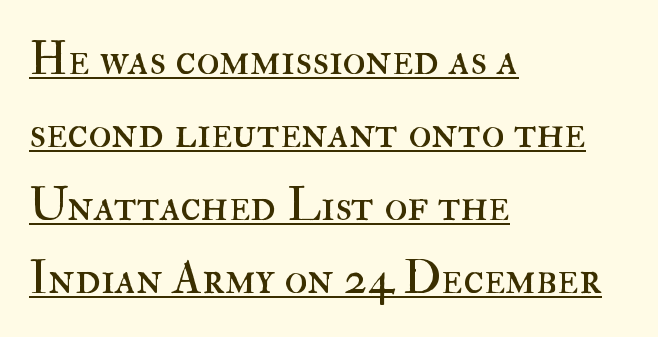
{"italic": "no", "bold": "no", "weight": "regular", "width": "normal", "stroke_contrast": "high", "x_height": "small", "monospaced": "no", "underline": "yes", "align": "left", "line_spacing": "normal", "line_spacing_ratio": 1.55, "letter_spacing": "normal", "letter_spacing_em": 0.0, "glyph_px": 47}
